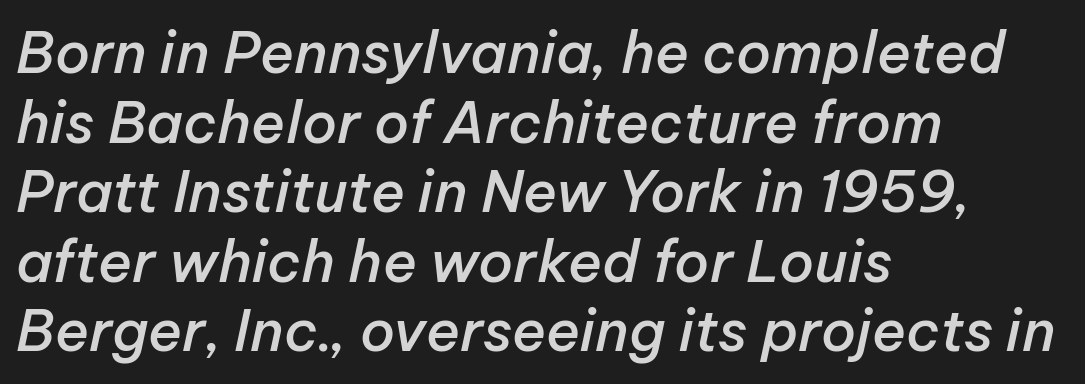
The image shows 57 px semibold type, italic (leaning right); set left-aligned, line spacing 1.22x, normal letter spacing, not underlined; low stroke contrast and a medium x-height.
